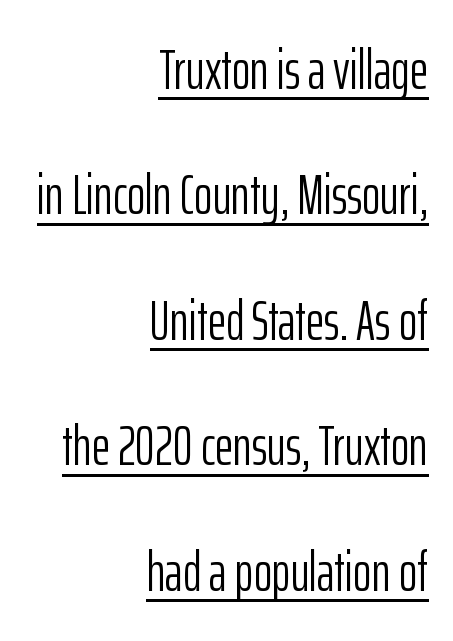
Q: Is the text bold? A: No.
Q: Is the text italic (slanted)? A: No, it is upright.
Q: Is the typeface a serif or a sans-serif typeface? A: Sans-serif.
Q: Is the text underlined? A: Yes.
Q: How is the paragraph aligned? A: Right-aligned.
Q: Is the spacing between letters normal or unusually wide? A: Normal.
Q: Is the spacing between lines tight, normal or loose? A: Loose.
Q: Width (condensed, normal, or wide)? A: Condensed.
Q: Stroke contrast? A: Low.
Q: x-height? A: Medium.
Q: Monospaced? A: No.
